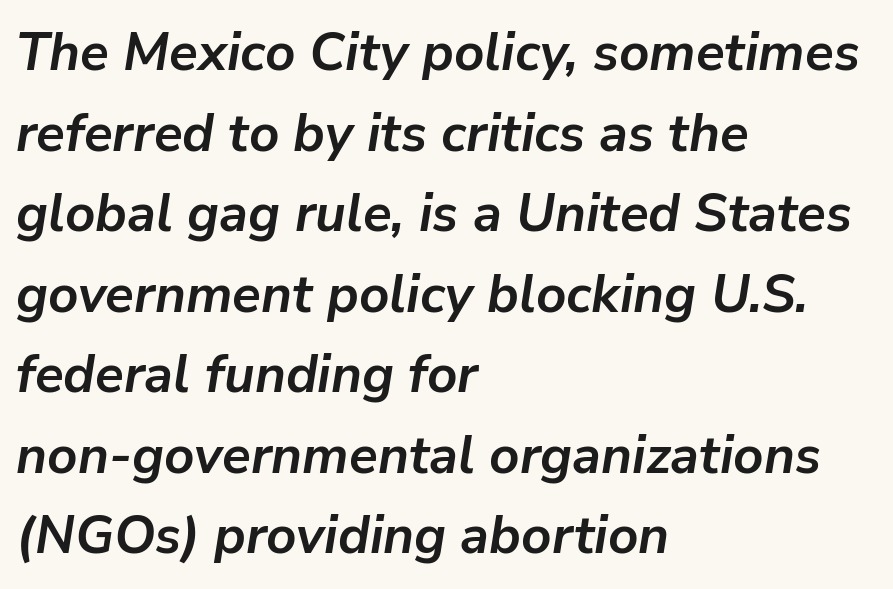
{"italic": "yes", "lean": "right", "slant_degrees": 9, "bold": "yes", "weight": "semibold", "width": "normal", "stroke_contrast": "low", "x_height": "medium", "monospaced": "no", "underline": "no", "align": "left", "line_spacing": "normal", "line_spacing_ratio": 1.52, "letter_spacing": "normal", "letter_spacing_em": 0.0, "glyph_px": 53}
